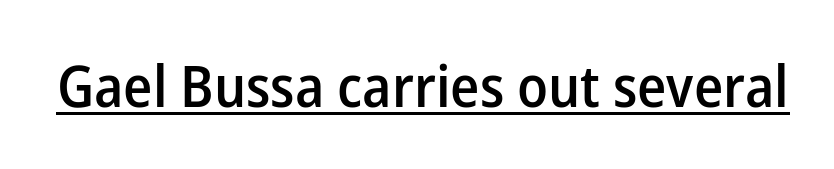
The sample's only ornament is a line tracing under the words. In terms of weight, the rendering is demibold, just under bold. Think of a printed novel: that variable character pitch is what you see here. Is the letter spacing exaggerated? No — it looks like the ordinary default.
